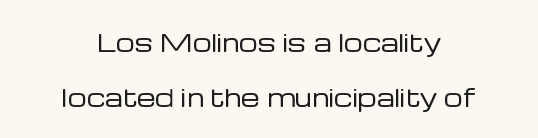
{"italic": "no", "bold": "no", "underline": "no", "align": "center", "line_spacing": "loose", "line_spacing_ratio": 2.29, "letter_spacing": "normal", "letter_spacing_em": 0.0, "glyph_px": 24}
